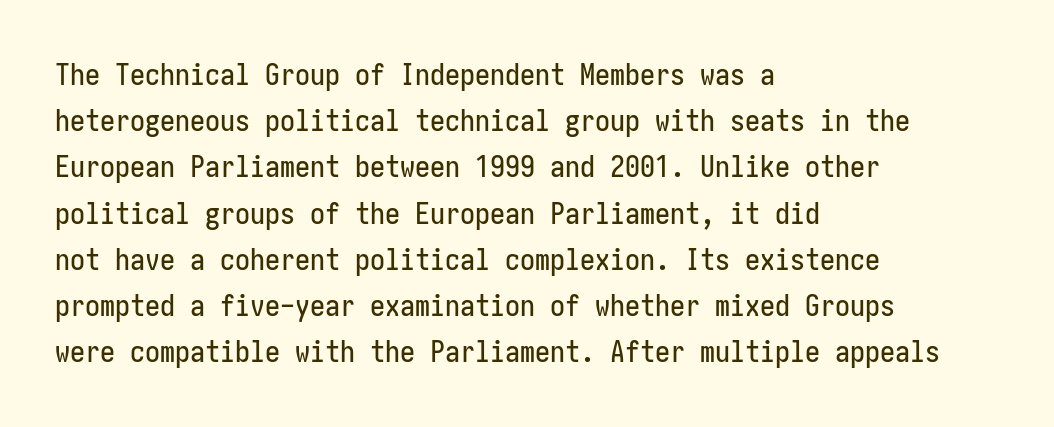
Q: Is the text italic (slanted)? A: No, it is upright.
Q: Is the typeface a serif or a sans-serif typeface? A: Sans-serif.
Q: Is the text underlined? A: No.
Q: How is the paragraph aligned? A: Left-aligned.
Q: Is the spacing between letters normal or unusually wide? A: Normal.
Q: Is the spacing between lines tight, normal or loose? A: Normal.
Q: Width (condensed, normal, or wide)? A: Condensed.
Q: Stroke contrast? A: Low.
Q: x-height? A: Medium.
